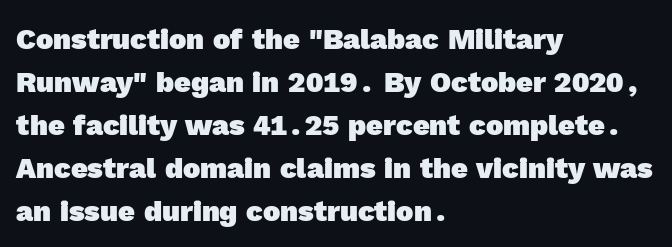
{"serif": "no", "bold": "yes", "weight": "heavy", "width": "normal", "x_height": "medium", "monospaced": "no", "underline": "no", "align": "left", "line_spacing": "normal", "line_spacing_ratio": 1.48, "letter_spacing": "normal", "letter_spacing_em": 0.0, "glyph_px": 29}
